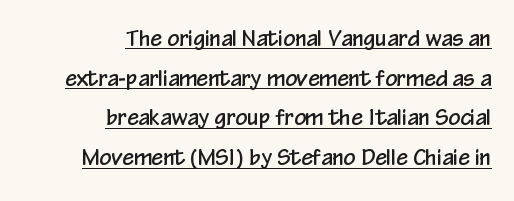
There is no visible air inserted between adjacent glyphs. Is there any slant? The stems are plumb. Horizontally, the lines are justified to the trailing edge only. Underline: present.
